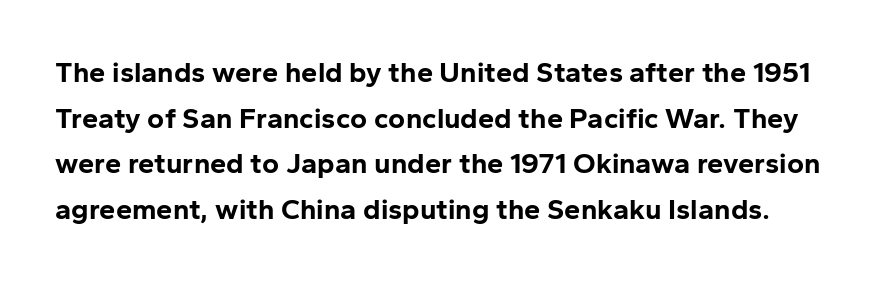
{"serif": "no", "italic": "no", "bold": "yes", "weight": "bold", "width": "normal", "stroke_contrast": "low", "x_height": "medium", "monospaced": "no", "underline": "no", "line_spacing": "normal", "line_spacing_ratio": 1.57, "letter_spacing": "normal", "letter_spacing_em": 0.0, "glyph_px": 29}
